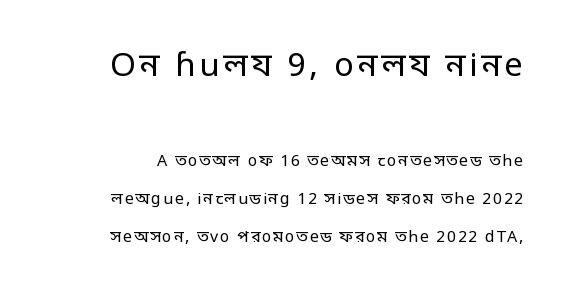
Q: Is the text bold? A: No.
Q: Is the text italic (slanted)? A: No, it is upright.
Q: Is the typeface a serif or a sans-serif typeface? A: Sans-serif.
Q: Is the text underlined? A: No.
Q: Is the spacing between lines tight, normal or loose? A: Loose.
Q: Which block of text is set in a larger size, the first (top) or the second (bottom)? A: The first (top) one.
Q: Width (condensed, normal, or wide)? A: Condensed.
Q: Stroke contrast? A: Low.
Q: Monospaced? A: No.
